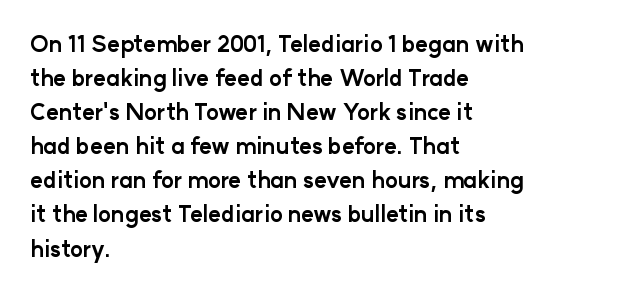
The image shows 22 px bold type, upright; set left-aligned, normal line spacing (1.55x), normal letter spacing, not underlined.
